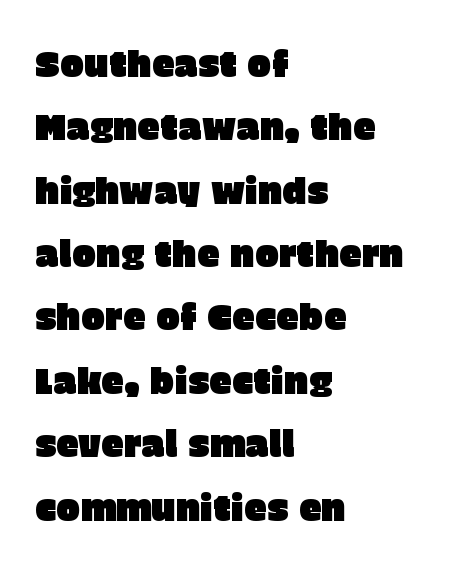
This sample uses a sans-serif face. This rendering leaves character spacing at its baseline value. The space beneath each line is pristine and unruled. You can tell it's not italic because the verticals are truly vertical. Where is the straight margin? On the left. Character widths vary here, with narrow letters taking less room than wide ones.
